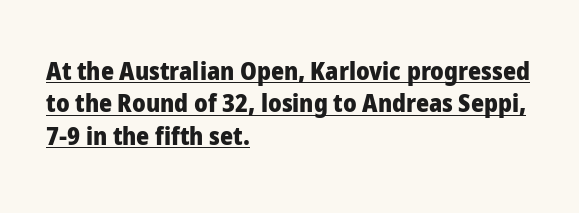
Reading down the column, the eye jumps a familiar distance to each next line. Strokes here are thick enough to call this a true bold. Nobody touched the tracking dial on this one. The words here are underlined.
